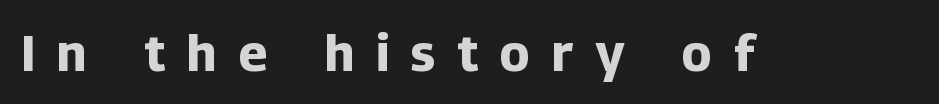
The image shows 51 px bold sans-serif type, upright; set unusually wide letter spacing (+0.43 em), not underlined; low stroke contrast and a medium x-height.
